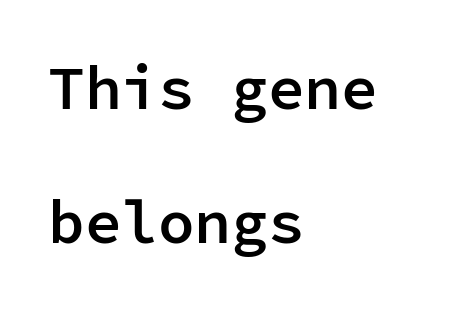
{"serif": "no", "italic": "no", "bold": "semi", "weight": "semibold", "width": "normal", "stroke_contrast": "low", "x_height": "medium", "monospaced": "yes", "underline": "no", "align": "left", "line_spacing": "loose", "line_spacing_ratio": 2.2, "letter_spacing": "normal", "letter_spacing_em": 0.0, "glyph_px": 61}
